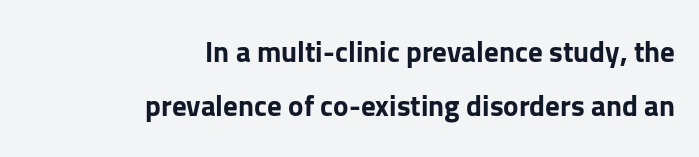
The image shows 29 px bold sans-serif type, upright; set right-aligned, line spacing 1.86x, normal letter spacing, not underlined; low stroke contrast and a medium x-height.
